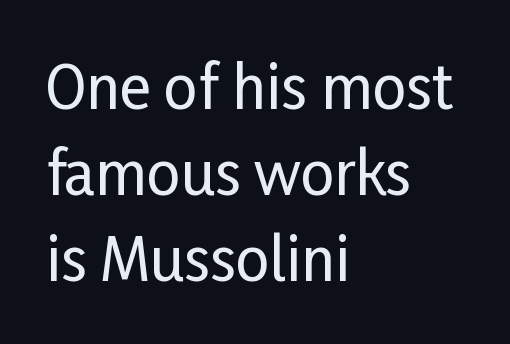
Regular leading. This sample is left-justified, so line endings fall wherever the words run out. The strip under each line holds only bare page. The letters advance in unequal steps, a hallmark of proportional type. Type style note: lacks serifs. Short note: letters normally spaced.
